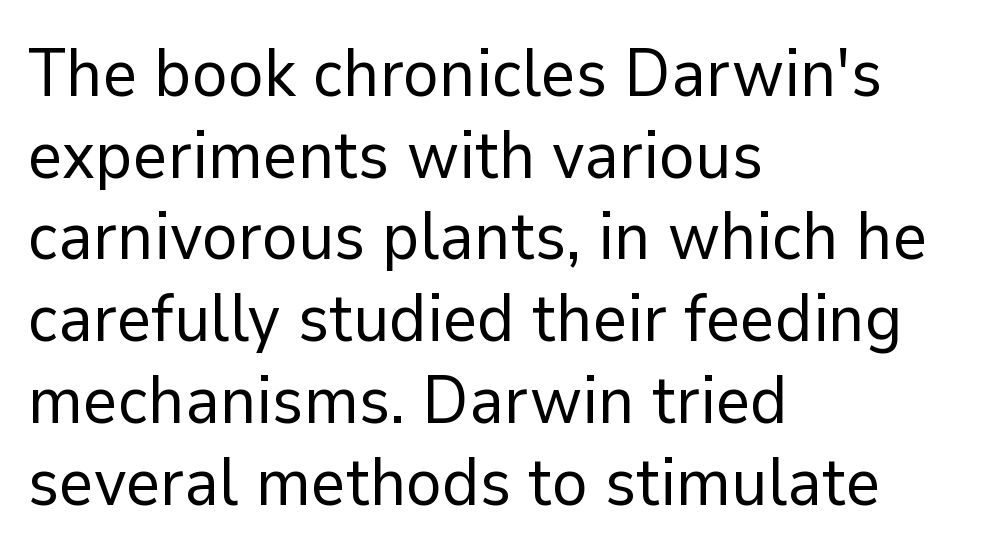
The setting favours the left margin, as ordinary paragraphs usually do. Ink coverage per letter is moderate at most. The type is set solid horizontally, with unmodified tracking. Character widths vary here, with narrow letters taking less room than wide ones. This sample uses an upright cut, with every glyph sitting square on the baseline. Decoration check: the copy has no underline.
